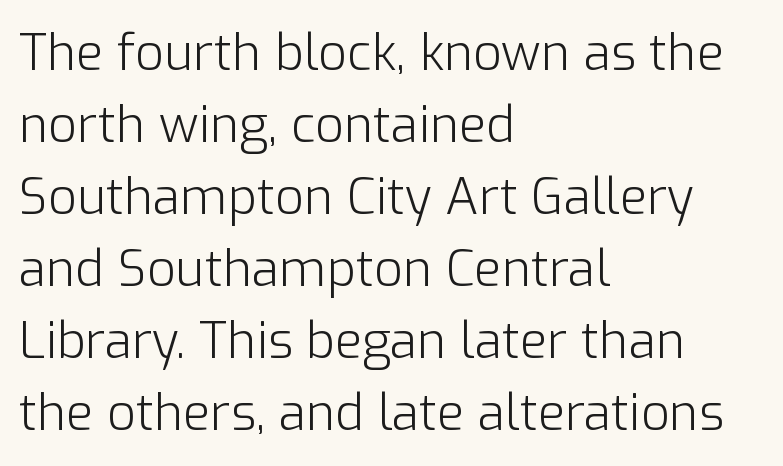
Any mark beneath the type? The region is blank. Heft: none added — not bold. No feet cap the strokes, marking this as sans-serif type. Does the leading feel generous? No, just average. The compositor pushed each line to the left boundary. You could call the tracking neutral — neither tight nor loose.
